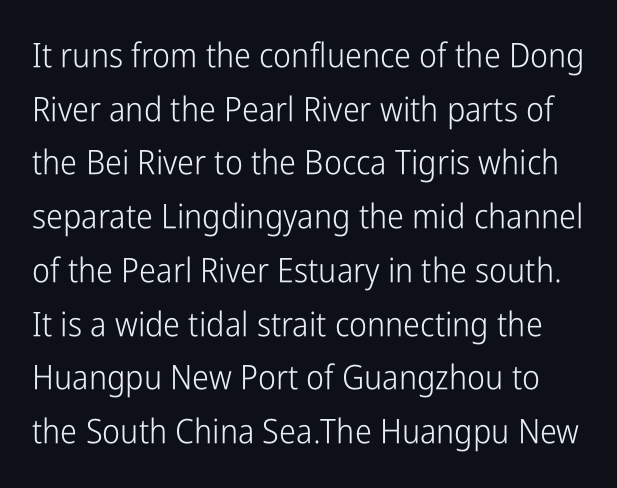
No italicization has been applied; the sample stays upright. A typesetter would call this leading conventional body-copy spacing. The gap between lines stays unmarked. Observe the absence of serifs on each vertical stroke in this sample. Is the stroke heavy? The answer is a plain regular-or-lighter. Short note: letters normally spaced.
